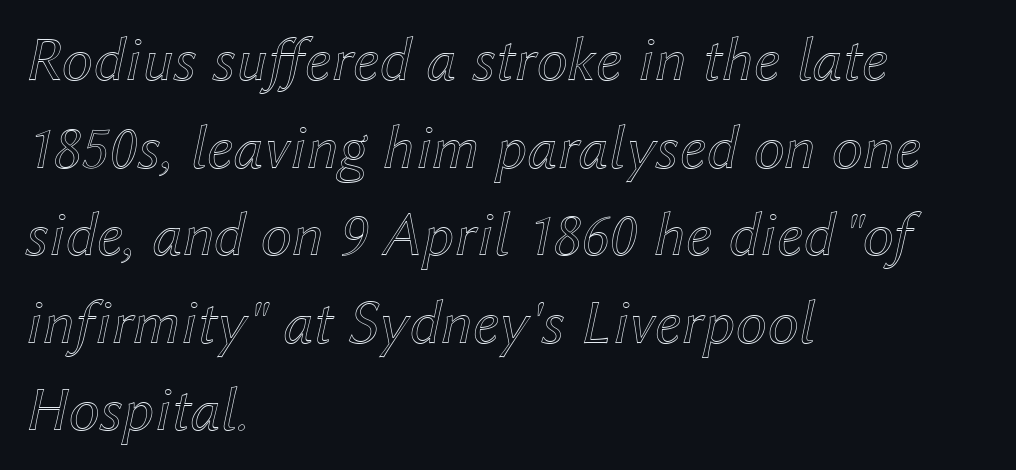
The image shows 63 px text type, italic (leaning right); set left-aligned, normal line spacing (1.39x), normal letter spacing, not underlined; a medium x-height.
